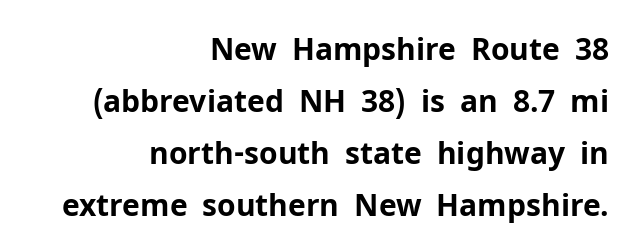
Observe the absence of serifs on each vertical stroke in this sample. Heft: maximum for text — a bold. Beneath every word, the page is bare. This is roman type, the default non-slanted kind. One-word summary of the alignment: right.
